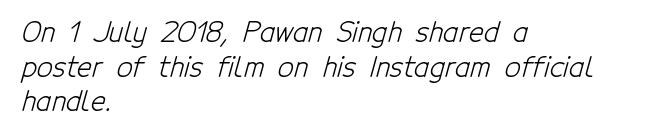
Q: Is the text bold? A: No.
Q: Is the typeface a serif or a sans-serif typeface? A: Sans-serif.
Q: Is the text underlined? A: No.
Q: How is the paragraph aligned? A: Left-aligned.
Q: Is the spacing between letters normal or unusually wide? A: Normal.
Q: Width (condensed, normal, or wide)? A: Condensed.
Q: Stroke contrast? A: Low.
Q: x-height? A: Medium.
Q: Monospaced? A: No.
